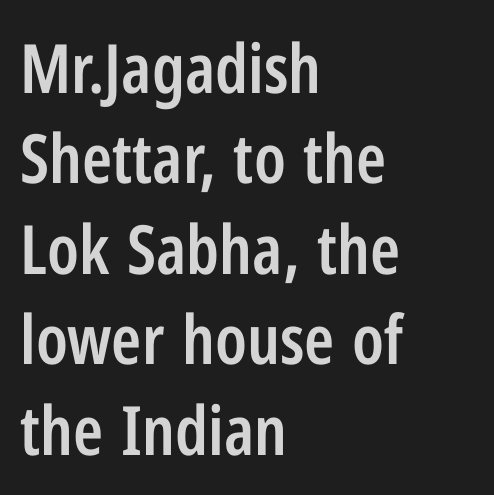
Posture: straight, roman, zero tilt. Is this a fixed-width face? No — the glyphs have proportional, varying widths. Honestly, the letter spacing is just normal — you wouldn't notice it. The block of text has a typical density, with ordinary space between rows.
